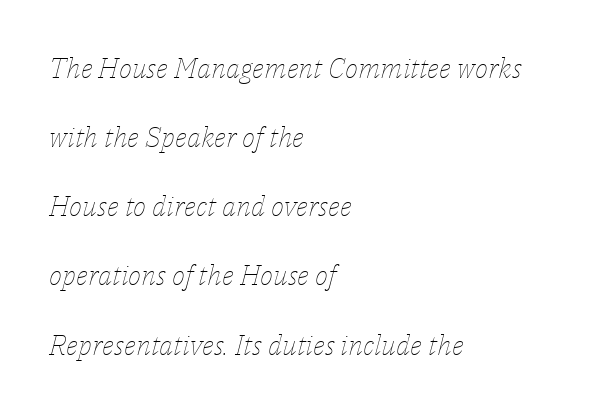
Italic: yes, the glyphs are oblique. Here the designer chose a conventional face with non-uniform glyph widths. Compared with a typical body face, this is equally light or lighter still. Honestly, there is no underline to notice here at all. All the whitespace from short lines collects on the right.
